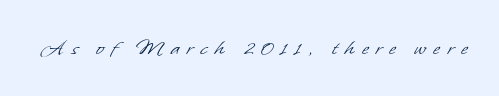
{"bold": "no", "underline": "no", "letter_spacing": "wide", "letter_spacing_em": 0.31, "glyph_px": 24}
